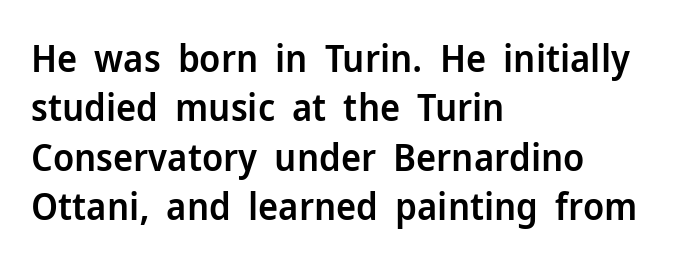
These lines sit exactly where default settings would place them. A typesetter would label this face a sans. Only glyphs here, with clear space below each row. Look at the tracking — it's just the regular setting, nothing added. Summary of weight: moderately heavy, a semibold.
